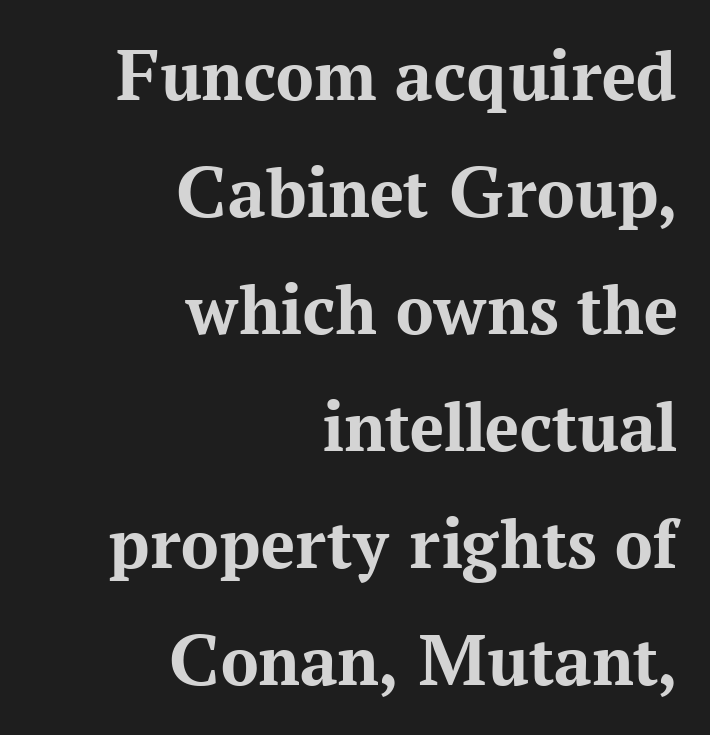
Q: Is the text bold? A: Yes.
Q: Is the text italic (slanted)? A: No, it is upright.
Q: Is the typeface a serif or a sans-serif typeface? A: Serif.
Q: Is the text underlined? A: No.
Q: How is the paragraph aligned? A: Right-aligned.
Q: Is the spacing between letters normal or unusually wide? A: Normal.
Q: Is the spacing between lines tight, normal or loose? A: Normal.
Q: Width (condensed, normal, or wide)? A: Normal.
Q: Stroke contrast? A: Medium.
Q: x-height? A: Medium.
Q: Monospaced? A: No.
